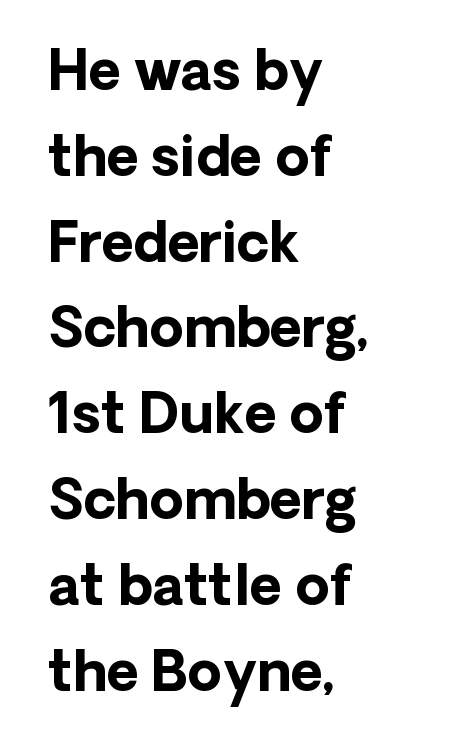
Q: Is the text bold? A: Yes.
Q: Is the text italic (slanted)? A: No, it is upright.
Q: Is the typeface a serif or a sans-serif typeface? A: Sans-serif.
Q: Is the text underlined? A: No.
Q: How is the paragraph aligned? A: Left-aligned.
Q: Is the spacing between letters normal or unusually wide? A: Normal.
Q: Is the spacing between lines tight, normal or loose? A: Normal.
Q: Width (condensed, normal, or wide)? A: Normal.
Q: Stroke contrast? A: Low.
Q: x-height? A: Medium.
Q: Monospaced? A: No.
